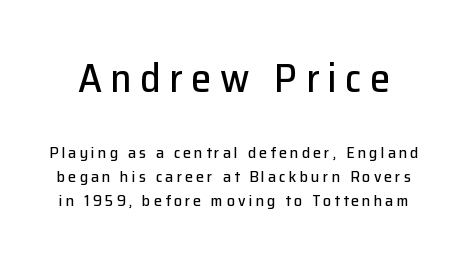
This sample has the flowing, uneven cadence of proportional lettering. Display-style spreading of the glyphs; the letterfit is very open. The first block has been scaled up relative to the second. Compared with typical paragraphs, the rows here are spaced about the same. Does the lettering tilt? It doesn't — this is upright.
